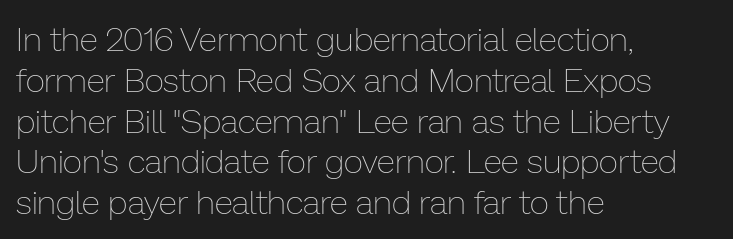
Do the characters align in a grid? No, the font is proportional. The typesetting does not lean heavy: it is not bold. Underline: absent. A typesetter would mark this as roman, not italic. The horizontal fit of the characters is conventional and even. Short and long lines alike share a common starting point at left.
